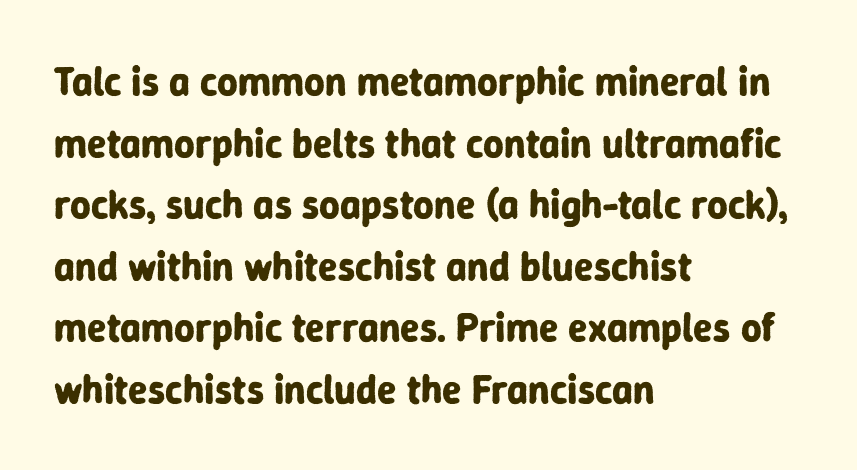
Q: Is the text bold? A: Yes.
Q: Is the text italic (slanted)? A: No, it is upright.
Q: Is the typeface a serif or a sans-serif typeface? A: Sans-serif.
Q: Is the text underlined? A: No.
Q: How is the paragraph aligned? A: Left-aligned.
Q: Is the spacing between letters normal or unusually wide? A: Normal.
Q: Is the spacing between lines tight, normal or loose? A: Normal.
Q: Width (condensed, normal, or wide)? A: Normal.
Q: Stroke contrast? A: Low.
Q: x-height? A: Medium.
Q: Monospaced? A: No.
